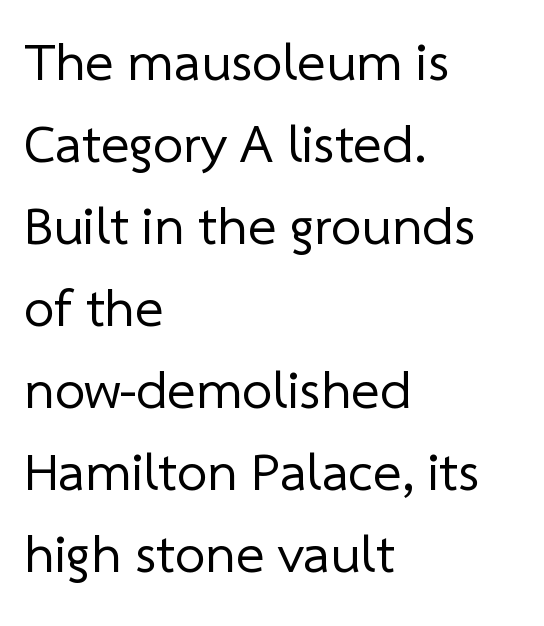
{"serif": "no", "bold": "no", "weight": "regular", "width": "normal", "stroke_contrast": "low", "x_height": "medium", "monospaced": "no", "underline": "no", "align": "left", "line_spacing": "normal", "line_spacing_ratio": 1.52, "letter_spacing": "normal", "letter_spacing_em": 0.0, "glyph_px": 54}
